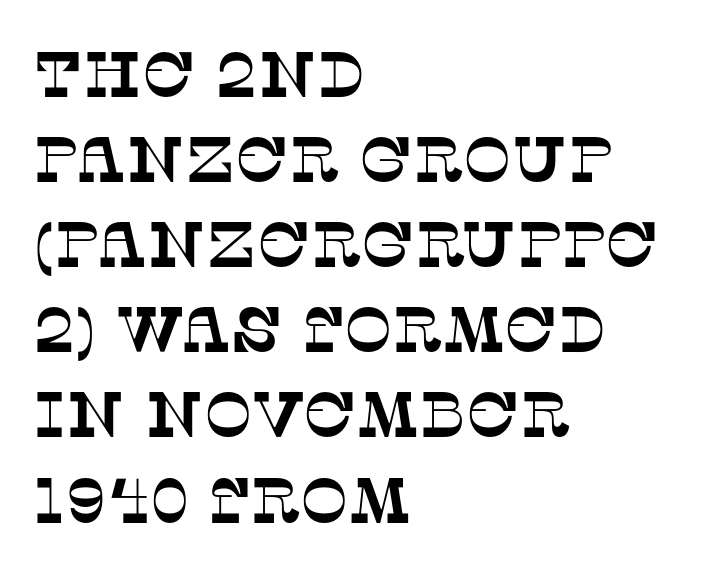
The image shows 64 px serif type; set left-aligned, normal line spacing (1.33x), normal letter spacing, not underlined; low stroke contrast and a large x-height.
